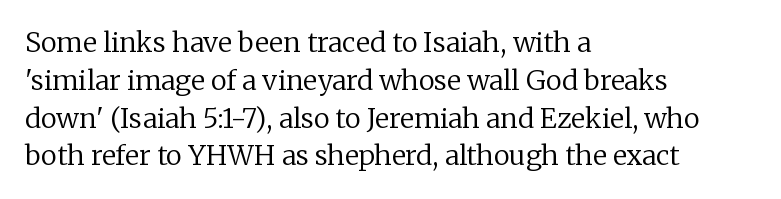
{"italic": "no", "bold": "no", "underline": "no", "align": "left", "line_spacing": "normal", "line_spacing_ratio": 1.4, "letter_spacing": "normal", "letter_spacing_em": 0.0, "glyph_px": 27}
